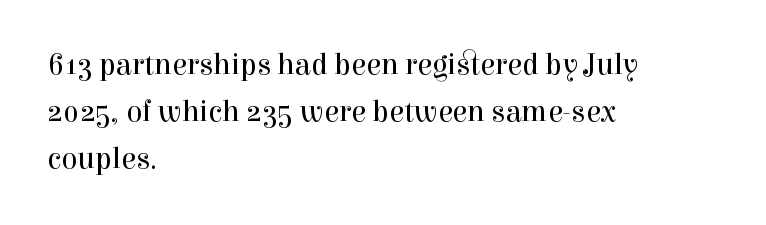
Nobody drew a line under any word here. Notice how the stems are strictly vertical — no italics here. Character widths vary here, with narrow letters taking less room than wide ones. Is this a sans? No — the strokes have serifs. The lines are quadded left. In terms of leading, this rendering sits right in the middle.
